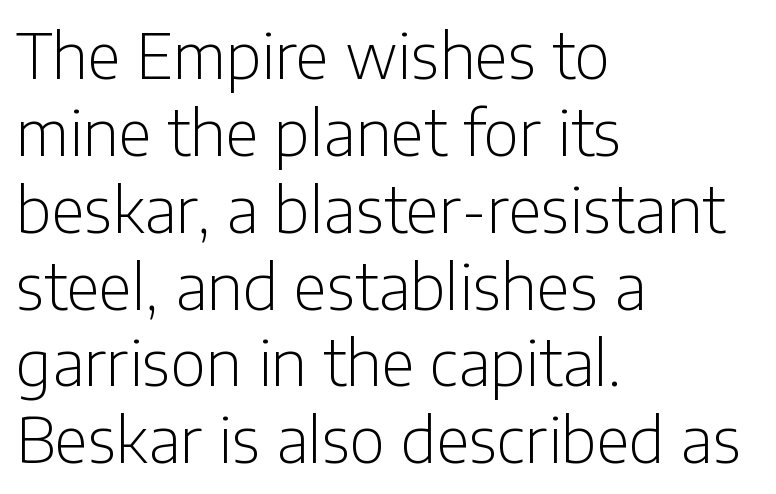
{"serif": "no", "italic": "no", "bold": "no", "weight": "light", "width": "normal", "stroke_contrast": "low", "x_height": "medium", "monospaced": "no", "underline": "no", "align": "left", "line_spacing": "normal", "line_spacing_ratio": 1.26, "letter_spacing": "normal", "letter_spacing_em": 0.0, "glyph_px": 61}
